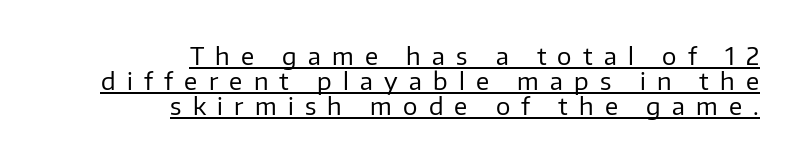
The image shows 24 px text type, upright; set right-aligned, tight line spacing (1.04x), unusually wide letter spacing (+0.47 em), underlined.
